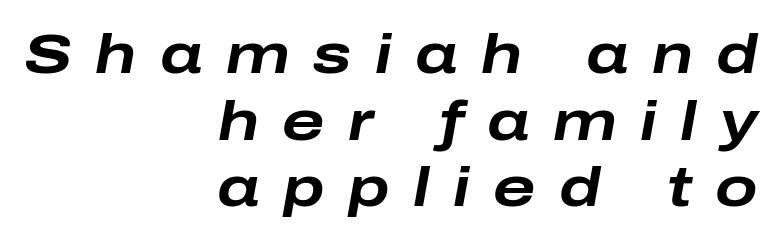
{"italic": "yes", "lean": "right", "slant_degrees": 10, "bold": "yes", "weight": "bold", "width": "wide", "stroke_contrast": "low", "x_height": "medium", "monospaced": "no", "underline": "no", "align": "right", "line_spacing_ratio": 1.19, "letter_spacing": "wide", "letter_spacing_em": 0.42, "glyph_px": 56}
